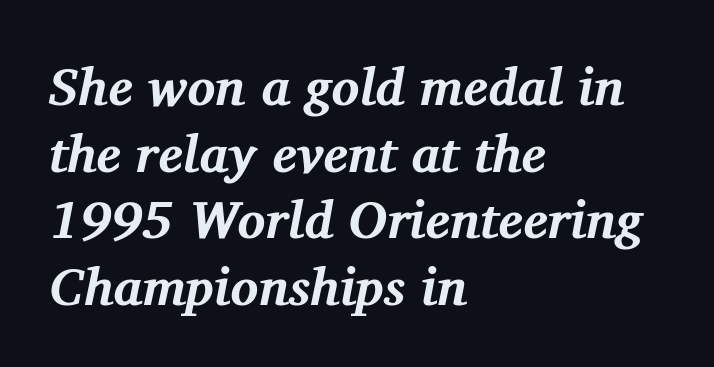
{"serif": "yes", "italic": "yes", "lean": "right", "slant_degrees": 11, "bold": "yes", "weight": "bold", "width": "normal", "stroke_contrast": "medium", "x_height": "medium", "monospaced": "no", "underline": "no", "align": "left", "line_spacing": "normal", "line_spacing_ratio": 1.28, "letter_spacing": "normal", "letter_spacing_em": 0.0, "glyph_px": 52}
